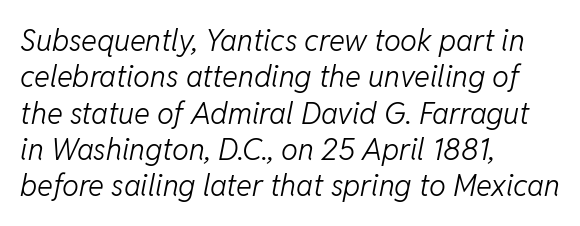
Q: Is the text bold? A: No.
Q: Is the text italic (slanted)? A: Yes, it leans right by about 11 degrees.
Q: Is the text underlined? A: No.
Q: How is the paragraph aligned? A: Left-aligned.
Q: Is the spacing between letters normal or unusually wide? A: Normal.
Q: Width (condensed, normal, or wide)? A: Normal.
Q: Stroke contrast? A: Low.
Q: x-height? A: Medium.
Q: Monospaced? A: No.
